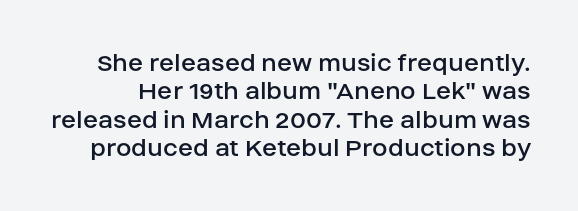
The image shows 28 px regular-weight sans-serif type, upright; set tight line spacing (1.01x), normal letter spacing, not underlined; low stroke contrast and a large x-height.
